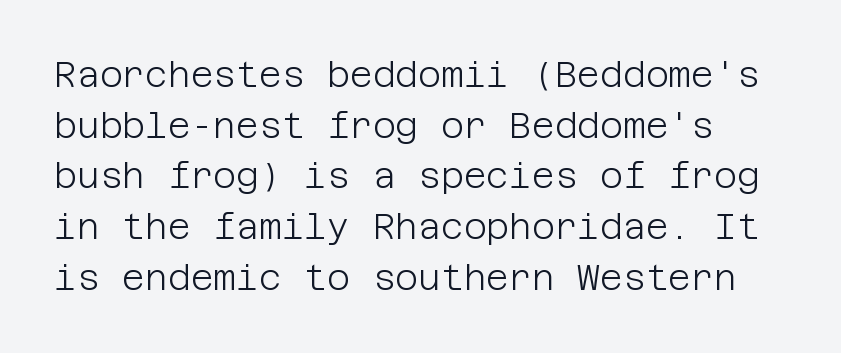
Q: Is the text bold? A: No.
Q: Is the text italic (slanted)? A: No, it is upright.
Q: Is the typeface a serif or a sans-serif typeface? A: Sans-serif.
Q: Is the text underlined? A: No.
Q: Is the spacing between letters normal or unusually wide? A: Normal.
Q: Is the spacing between lines tight, normal or loose? A: Normal.
Q: Width (condensed, normal, or wide)? A: Normal.
Q: Stroke contrast? A: Low.
Q: x-height? A: Large.
